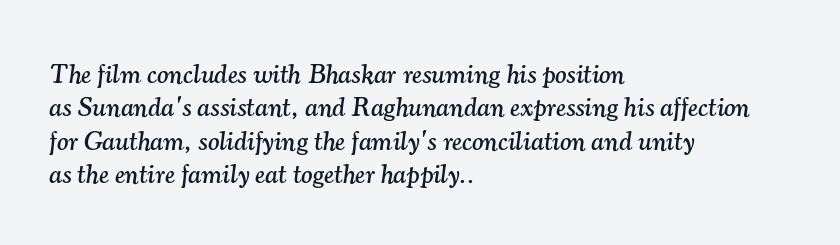
Q: Is the text italic (slanted)? A: Yes, it leans right by about 7 degrees.
Q: Is the text underlined? A: No.
Q: How is the paragraph aligned? A: Left-aligned.
Q: Is the spacing between letters normal or unusually wide? A: Normal.
